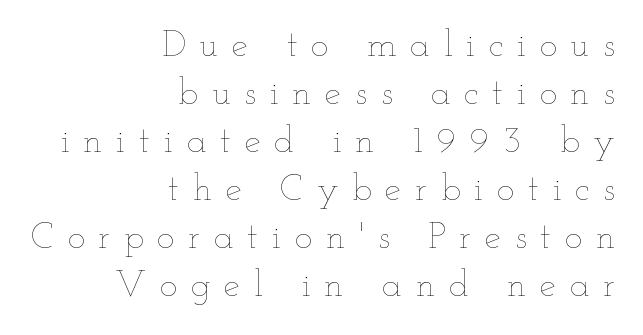
The compositor pushed each line to the right boundary. The rendering uses a moderate line-height, typical for paragraphs. Compared with typical body copy, the letter spacing here is much looser. Stroke thickness stays within the range of a standard reading face or lighter.
